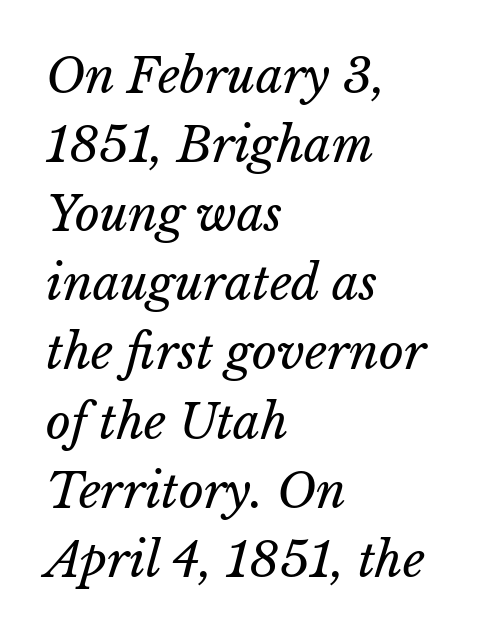
The image shows 48 px regular-weight type, italic (leaning right); set left-aligned, normal line spacing (1.44x), normal letter spacing, not underlined; low stroke contrast and a medium x-height.
